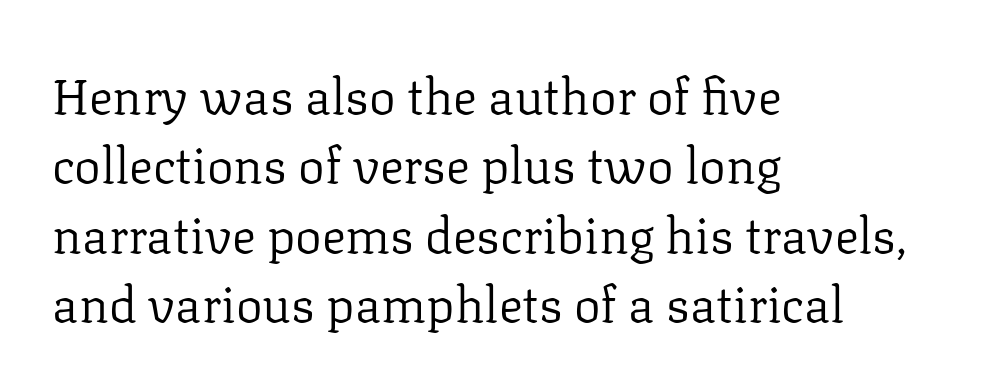
Q: Is the text bold? A: No.
Q: Is the text italic (slanted)? A: No, it is upright.
Q: Is the typeface a serif or a sans-serif typeface? A: Serif.
Q: Is the text underlined? A: No.
Q: How is the paragraph aligned? A: Left-aligned.
Q: Is the spacing between letters normal or unusually wide? A: Normal.
Q: Is the spacing between lines tight, normal or loose? A: Normal.
Q: Width (condensed, normal, or wide)? A: Normal.
Q: Stroke contrast? A: Low.
Q: x-height? A: Medium.
Q: Monospaced? A: No.
